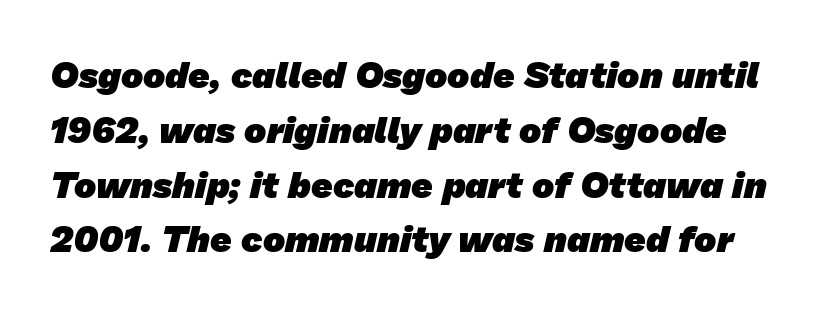
Q: Is the text bold? A: Yes.
Q: Is the typeface a serif or a sans-serif typeface? A: Sans-serif.
Q: Is the text underlined? A: No.
Q: Is the spacing between letters normal or unusually wide? A: Normal.
Q: Is the spacing between lines tight, normal or loose? A: Normal.
Q: Width (condensed, normal, or wide)? A: Normal.
Q: Stroke contrast? A: Low.
Q: x-height? A: Medium.
Q: Monospaced? A: No.
